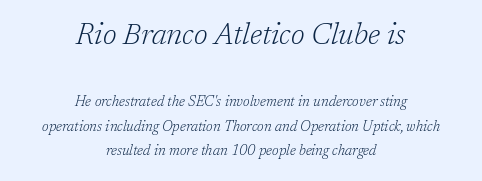
Q: Is the text bold? A: No.
Q: Is the text italic (slanted)? A: Yes, it leans right by about 17 degrees.
Q: Is the typeface a serif or a sans-serif typeface? A: Serif.
Q: Is the text underlined? A: No.
Q: How is the paragraph aligned? A: Centered.
Q: Is the spacing between letters normal or unusually wide? A: Normal.
Q: Which block of text is set in a larger size, the first (top) or the second (bottom)? A: The first (top) one.
Q: Width (condensed, normal, or wide)? A: Normal.
Q: Stroke contrast? A: Low.
Q: x-height? A: Medium.
Q: Monospaced? A: No.
